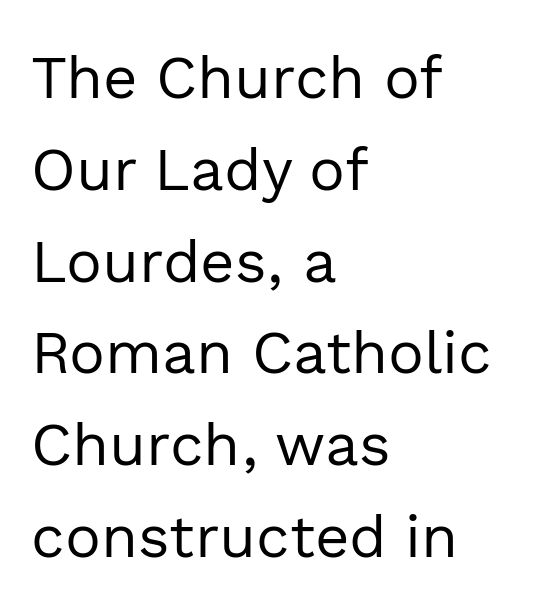
Q: Is the text bold? A: No.
Q: Is the text italic (slanted)? A: No, it is upright.
Q: Is the typeface a serif or a sans-serif typeface? A: Sans-serif.
Q: Is the text underlined? A: No.
Q: How is the paragraph aligned? A: Left-aligned.
Q: Is the spacing between letters normal or unusually wide? A: Normal.
Q: Is the spacing between lines tight, normal or loose? A: Normal.
Q: Width (condensed, normal, or wide)? A: Normal.
Q: x-height? A: Medium.
Q: Monospaced? A: No.
